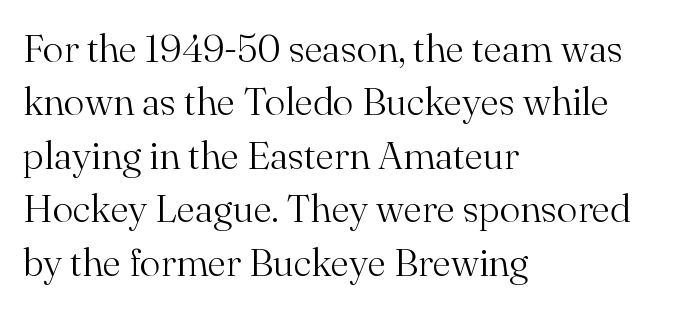
Q: Is the text bold? A: No.
Q: Is the text italic (slanted)? A: No, it is upright.
Q: Is the typeface a serif or a sans-serif typeface? A: Serif.
Q: Is the text underlined? A: No.
Q: How is the paragraph aligned? A: Left-aligned.
Q: Is the spacing between letters normal or unusually wide? A: Normal.
Q: Is the spacing between lines tight, normal or loose? A: Normal.
Q: Width (condensed, normal, or wide)? A: Normal.
Q: Stroke contrast? A: Medium.
Q: x-height? A: Small.
Q: Monospaced? A: No.
